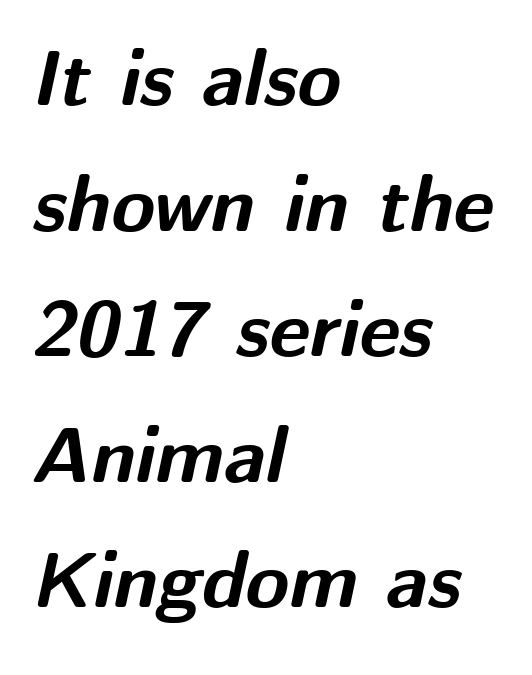
Plain, unruled lines of type. Is the letter spacing exaggerated? No — it looks like the ordinary default. Character widths vary here, with narrow letters taking less room than wide ones. Strokes here are thick enough to call this a true bold.
